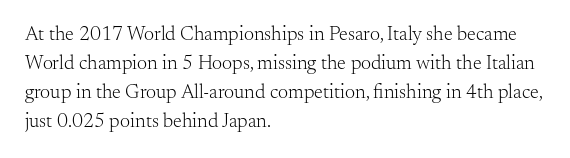
{"italic": "no", "bold": "no", "underline": "no", "align": "left", "line_spacing": "normal", "line_spacing_ratio": 1.45, "letter_spacing": "normal", "letter_spacing_em": 0.0, "glyph_px": 20}
